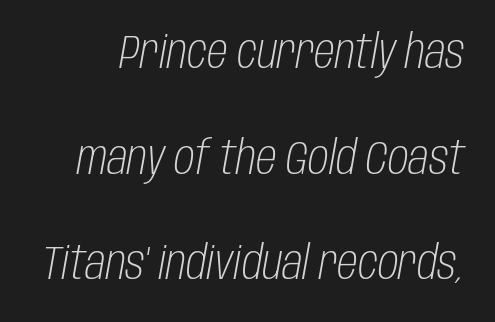
Q: Is the text bold? A: No.
Q: Is the text italic (slanted)? A: Yes, it leans right by about 10 degrees.
Q: Is the text underlined? A: No.
Q: Is the spacing between letters normal or unusually wide? A: Normal.
Q: Is the spacing between lines tight, normal or loose? A: Loose.
Q: Width (condensed, normal, or wide)? A: Condensed.
Q: Stroke contrast? A: Low.
Q: x-height? A: Large.
Q: Monospaced? A: No.
